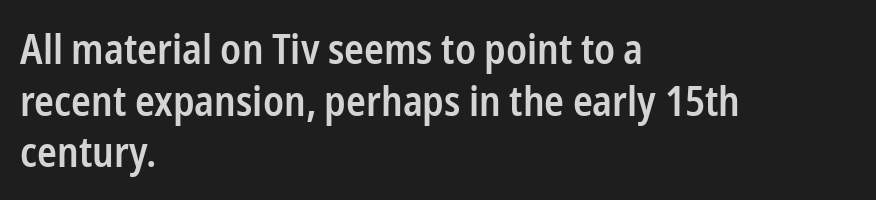
{"serif": "no", "italic": "no", "bold": "semi", "weight": "semibold", "width": "condensed", "stroke_contrast": "low", "x_height": "medium", "monospaced": "no", "underline": "no", "align": "left", "line_spacing": "normal", "line_spacing_ratio": 1.26, "letter_spacing": "normal", "letter_spacing_em": 0.0, "glyph_px": 41}
